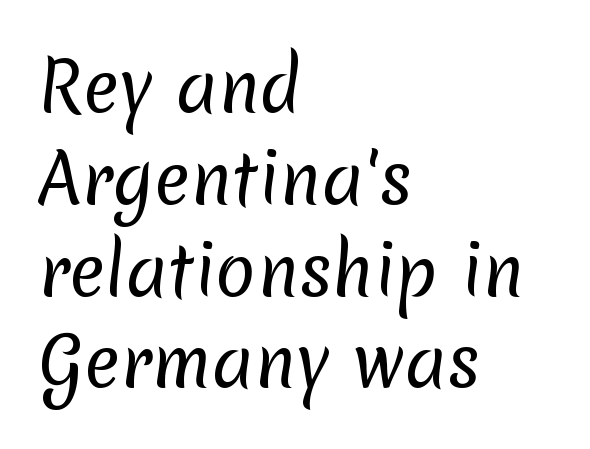
Q: Is the text bold? A: No.
Q: Is the typeface a serif or a sans-serif typeface? A: Sans-serif.
Q: Is the text underlined? A: No.
Q: How is the paragraph aligned? A: Left-aligned.
Q: Is the spacing between letters normal or unusually wide? A: Normal.
Q: Is the spacing between lines tight, normal or loose? A: Normal.
Q: Width (condensed, normal, or wide)? A: Normal.
Q: Stroke contrast? A: Low.
Q: x-height? A: Medium.
Q: Monospaced? A: No.
